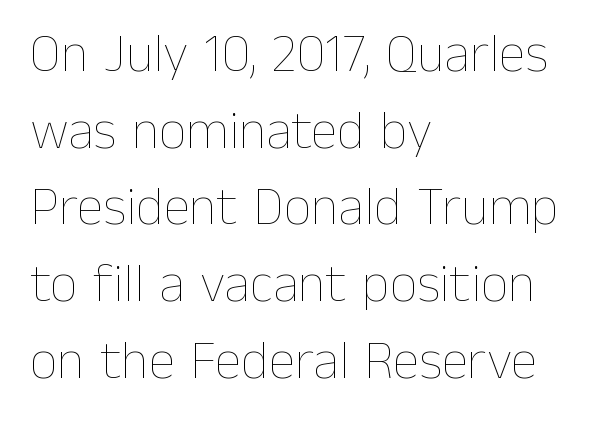
The image shows 54 px thin type, upright; set left-aligned, normal line spacing (1.42x), normal letter spacing, not underlined; low stroke contrast and a medium x-height.
